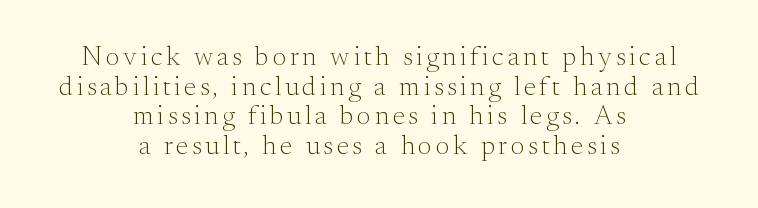
Q: Is the text bold? A: No.
Q: Is the text italic (slanted)? A: No, it is upright.
Q: Is the text underlined? A: No.
Q: How is the paragraph aligned? A: Centered.
Q: Is the spacing between lines tight, normal or loose? A: Tight.
